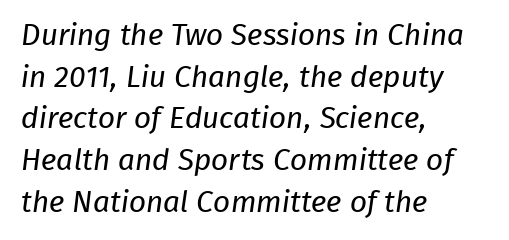
The image shows 30 px regular-weight sans-serif type; set left-aligned, normal line spacing (1.39x), normal letter spacing, not underlined; low stroke contrast and a medium x-height.
